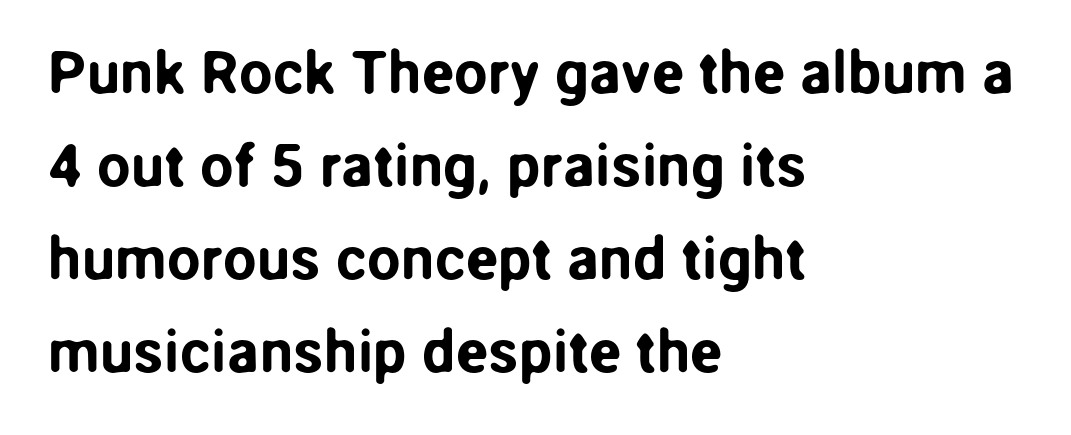
Q: Is the text italic (slanted)? A: No, it is upright.
Q: Is the typeface a serif or a sans-serif typeface? A: Sans-serif.
Q: Is the text underlined? A: No.
Q: How is the paragraph aligned? A: Left-aligned.
Q: Is the spacing between letters normal or unusually wide? A: Normal.
Q: Is the spacing between lines tight, normal or loose? A: Normal.
Q: Width (condensed, normal, or wide)? A: Normal.
Q: Stroke contrast? A: Low.
Q: x-height? A: Medium.
Q: Monospaced? A: No.
